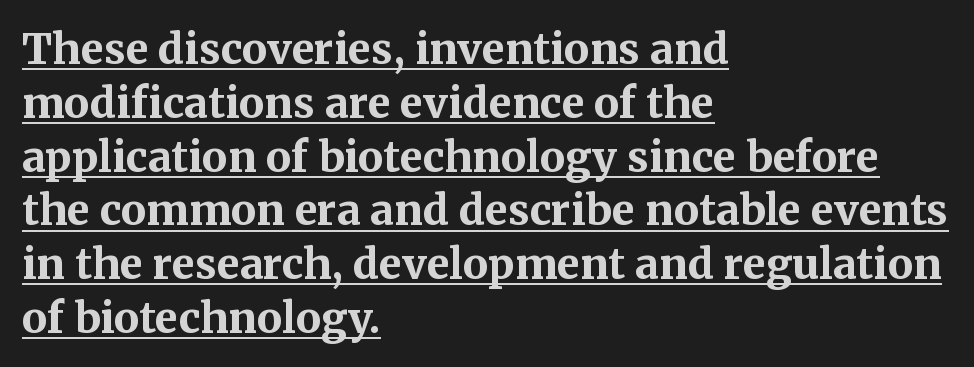
The image shows 42 px bold serif type, upright; set left-aligned, normal line spacing (1.28x), normal letter spacing, underlined; medium stroke contrast and a medium x-height.
